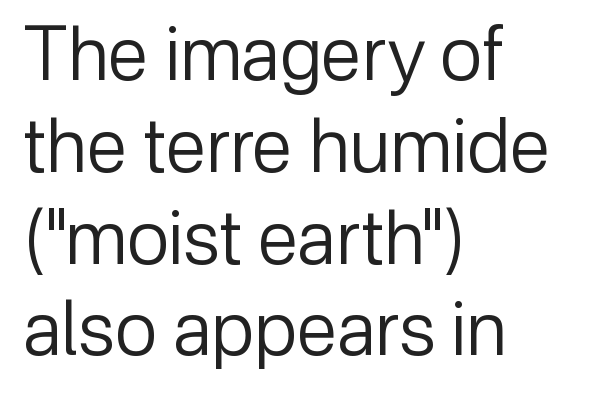
{"serif": "no", "italic": "no", "bold": "no", "weight": "regular", "width": "normal", "stroke_contrast": "low", "x_height": "medium", "monospaced": "no", "underline": "no", "align": "left", "line_spacing_ratio": 1.24, "letter_spacing": "normal", "letter_spacing_em": 0.0, "glyph_px": 74}
